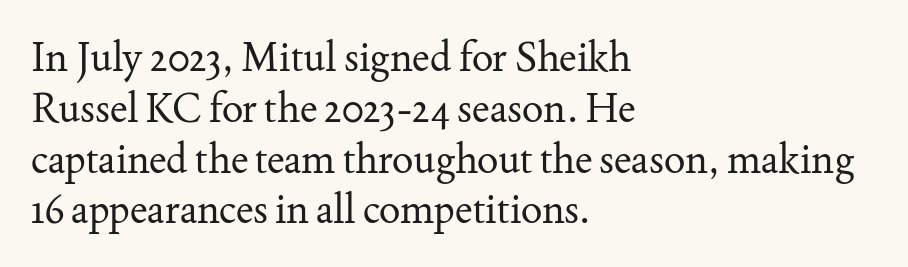
Teacher's note: observe the even left margin — that is flush-left alignment. Observe the serifs anchoring each vertical stroke in this sample. Nobody touched the tracking dial on this one. A bare baseline throughout the passage.
